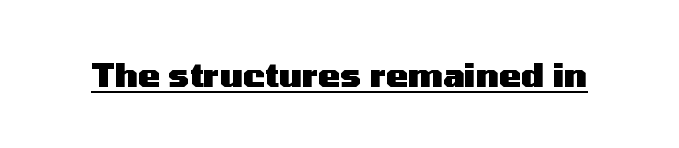
Q: Is the text bold? A: Yes.
Q: Is the text italic (slanted)? A: No, it is upright.
Q: Is the typeface a serif or a sans-serif typeface? A: Sans-serif.
Q: Is the text underlined? A: Yes.
Q: Is the spacing between letters normal or unusually wide? A: Normal.
Q: Width (condensed, normal, or wide)? A: Wide.
Q: Stroke contrast? A: Medium.
Q: x-height? A: Medium.
Q: Monospaced? A: No.
